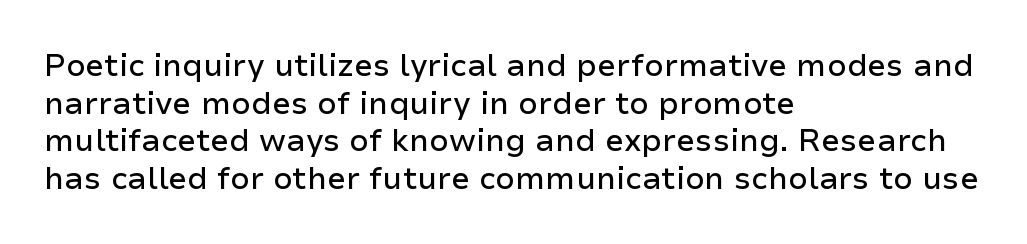
The lettering holds an erect, upright posture throughout. Teacher's note: observe the even left margin — that is flush-left alignment. Tracking here is standard; glyphs follow each other at the usual distance. The words here are not underlined. To sum up the face: it is a sans, with no serifs. Note the varied advance widths — an 'i' is clearly narrower than an 'm'.
